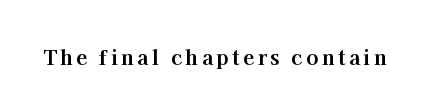
The image shows 20 px bold type, upright; set not underlined.
